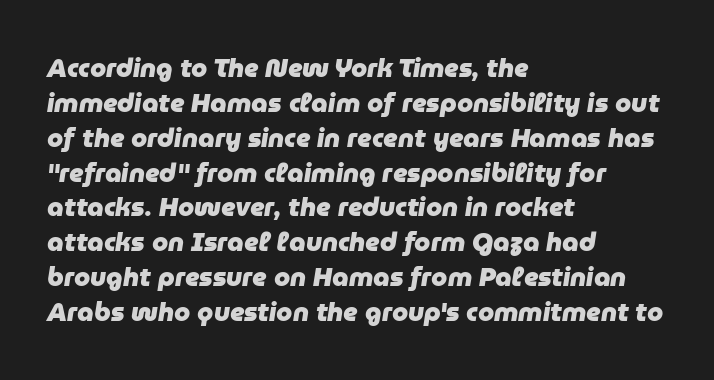
The image shows 26 px bold type, italic (leaning right); set left-aligned, normal line spacing (1.34x), normal letter spacing, not underlined.
